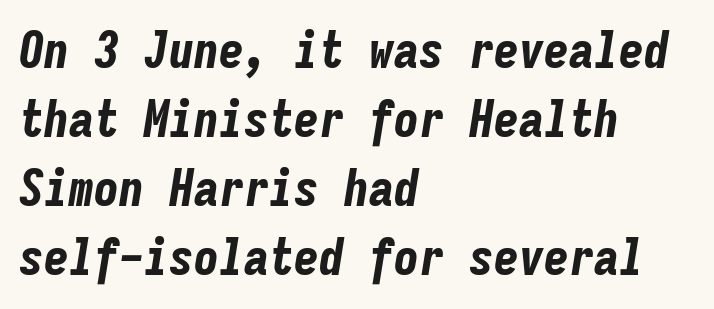
{"italic": "yes", "lean": "right", "slant_degrees": 9, "bold": "yes", "weight": "bold", "width": "condensed", "stroke_contrast": "low", "x_height": "medium", "monospaced": "yes", "underline": "no", "align": "left", "line_spacing": "normal", "line_spacing_ratio": 1.38, "letter_spacing": "normal", "letter_spacing_em": 0.0, "glyph_px": 50}
